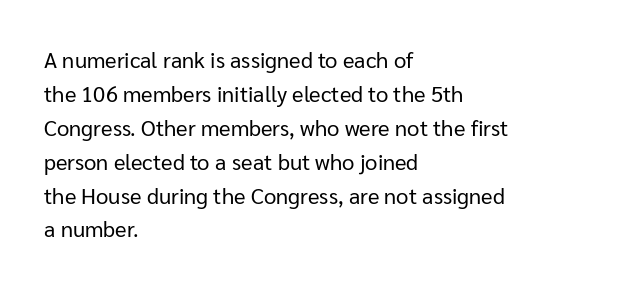
Q: Is the text bold? A: No.
Q: Is the text italic (slanted)? A: No, it is upright.
Q: Is the text underlined? A: No.
Q: How is the paragraph aligned? A: Left-aligned.
Q: Is the spacing between letters normal or unusually wide? A: Normal.
Q: Is the spacing between lines tight, normal or loose? A: Normal.
